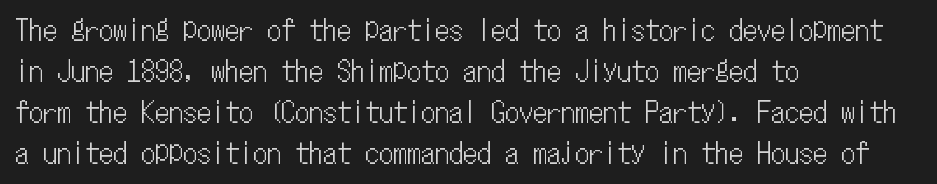
Q: Is the text italic (slanted)? A: No, it is upright.
Q: Is the text underlined? A: No.
Q: How is the paragraph aligned? A: Left-aligned.
Q: Is the spacing between letters normal or unusually wide? A: Normal.
Q: Is the spacing between lines tight, normal or loose? A: Normal.
Q: Width (condensed, normal, or wide)? A: Condensed.
Q: Stroke contrast? A: Low.
Q: x-height? A: Medium.
Q: Monospaced? A: Yes.
